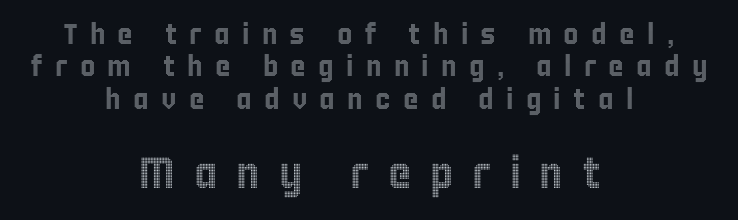
Characters remain perfectly vertical along every line. Looks like regular typesetting: each glyph gets only the width it needs. If you measured baseline to baseline, you'd find a short distance. The rendering positions every line midway between the sides. Honestly, the letter spacing is so wide it's the main thing you notice.
